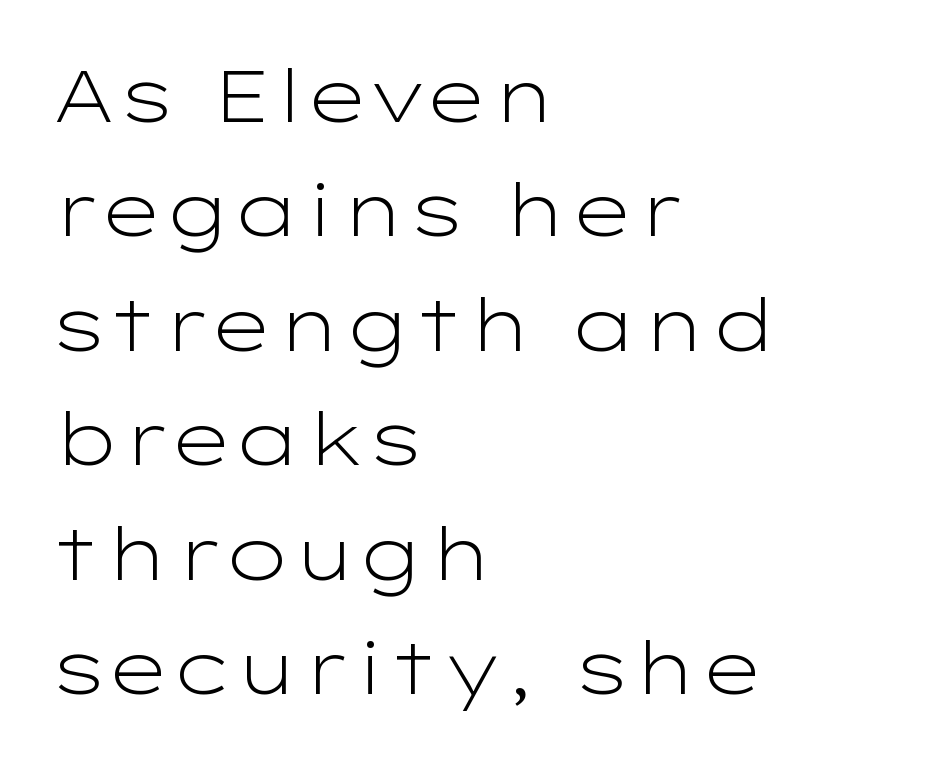
The image shows 72 px light, wide sans-serif type, upright; set left-aligned, normal line spacing (1.59x), normal letter spacing, not underlined; low stroke contrast and a medium x-height.
